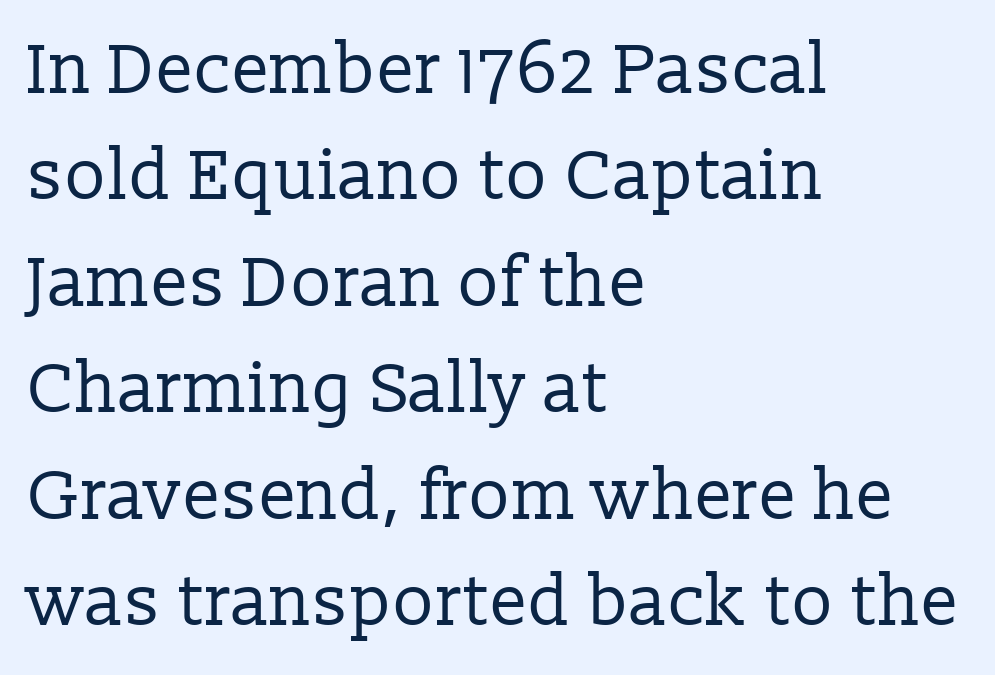
Q: Is the text bold? A: No.
Q: Is the text italic (slanted)? A: No, it is upright.
Q: Is the typeface a serif or a sans-serif typeface? A: Serif.
Q: Is the text underlined? A: No.
Q: How is the paragraph aligned? A: Left-aligned.
Q: Is the spacing between letters normal or unusually wide? A: Normal.
Q: Is the spacing between lines tight, normal or loose? A: Normal.
Q: Width (condensed, normal, or wide)? A: Normal.
Q: Stroke contrast? A: Low.
Q: x-height? A: Medium.
Q: Monospaced? A: No.
